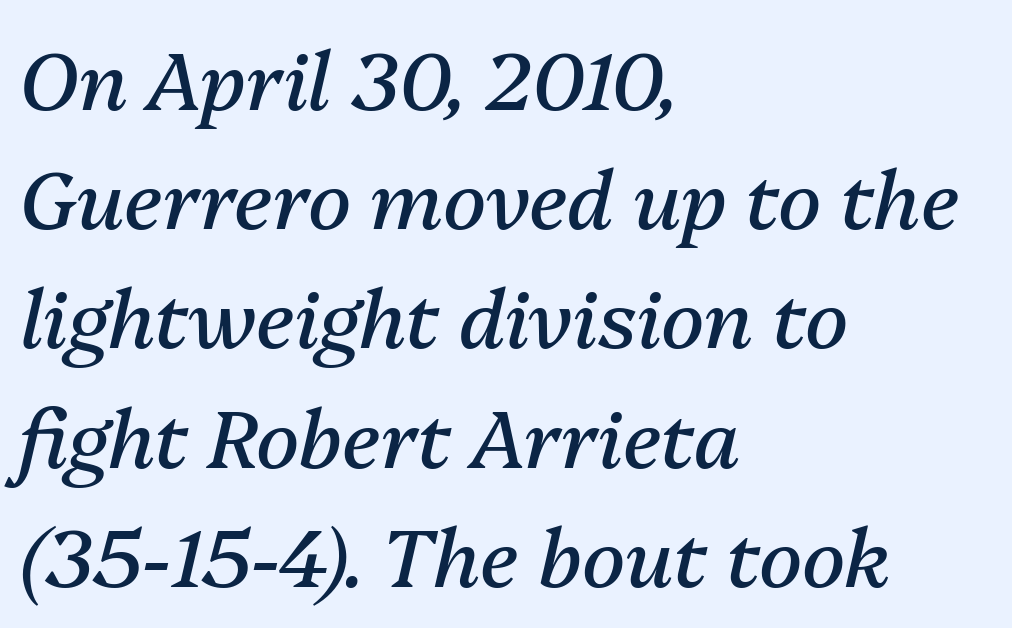
Reading down the block, your eye returns to a fixed left position each line. The gaps between neighbouring characters are ordinary and unremarkable. Words float on clear page, feet unadorned. The rows are spaced the way most documents space them. Spacing verdict: proportional, widths tailored to each character. The strokes carry an ordinary text weight at most.
